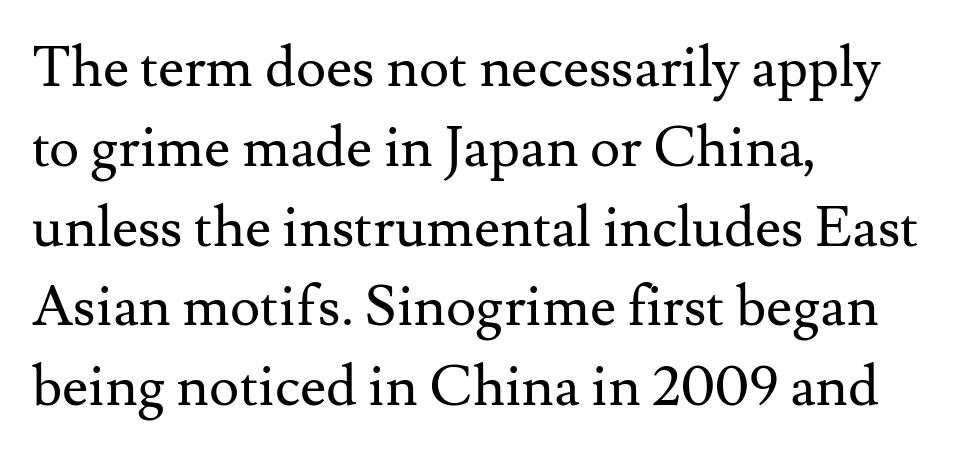
{"serif": "yes", "italic": "no", "bold": "no", "weight": "regular", "width": "normal", "stroke_contrast": "medium", "x_height": "small", "monospaced": "no", "underline": "no", "align": "left", "line_spacing": "normal", "line_spacing_ratio": 1.4, "letter_spacing": "normal", "letter_spacing_em": 0.0, "glyph_px": 57}
